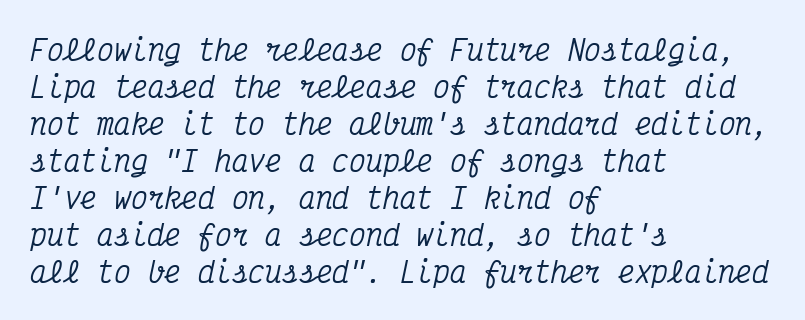
Q: Is the text italic (slanted)? A: Yes, it leans right by about 12 degrees.
Q: Is the typeface a serif or a sans-serif typeface? A: Serif.
Q: Is the text underlined? A: No.
Q: How is the paragraph aligned? A: Left-aligned.
Q: Is the spacing between letters normal or unusually wide? A: Normal.
Q: Is the spacing between lines tight, normal or loose? A: Normal.
Q: Width (condensed, normal, or wide)? A: Condensed.
Q: Stroke contrast? A: Medium.
Q: x-height? A: Medium.
Q: Monospaced? A: Yes.
